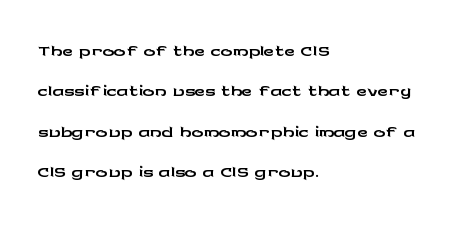
{"serif": "no", "italic": "no", "width": "wide", "stroke_contrast": "low", "x_height": "medium", "monospaced": "no", "underline": "no", "align": "left", "line_spacing": "normal", "line_spacing_ratio": 1.39, "letter_spacing": "normal", "letter_spacing_em": 0.0, "glyph_px": 29}
